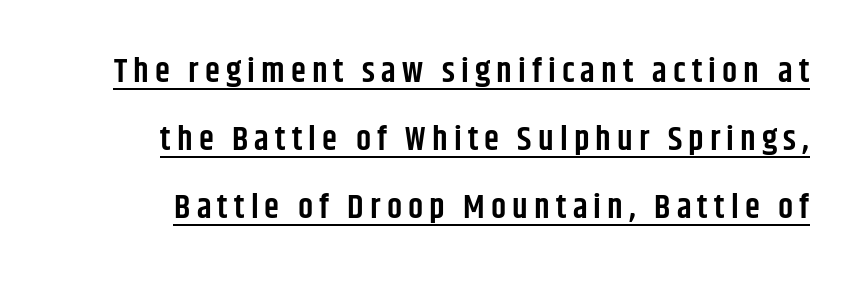
The image shows 34 px semibold, condensed sans-serif type, upright; set loose line spacing (2.0x), underlined; low stroke contrast and a large x-height.
